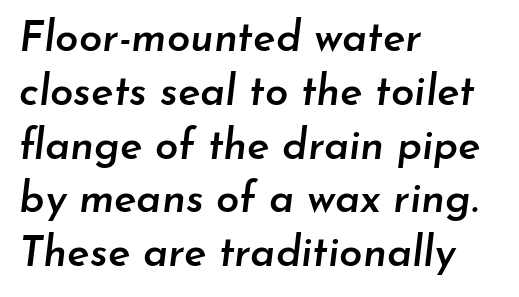
Q: Is the text bold? A: Semi-bold.
Q: Is the text italic (slanted)? A: Yes, it leans right by about 7 degrees.
Q: Is the text underlined? A: No.
Q: How is the paragraph aligned? A: Left-aligned.
Q: Is the spacing between letters normal or unusually wide? A: Normal.
Q: Is the spacing between lines tight, normal or loose? A: Normal.
Q: Width (condensed, normal, or wide)? A: Normal.
Q: Stroke contrast? A: Low.
Q: x-height? A: Small.
Q: Monospaced? A: No.
